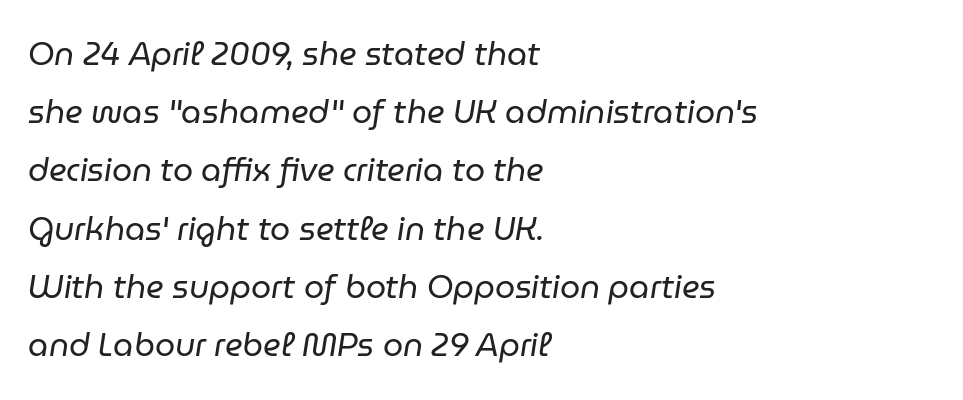
{"italic": "yes", "lean": "right", "slant_degrees": 9, "bold": "no", "weight": "regular", "width": "normal", "stroke_contrast": "low", "x_height": "medium", "monospaced": "no", "underline": "no", "align": "left", "line_spacing_ratio": 1.82, "letter_spacing": "normal", "letter_spacing_em": 0.0, "glyph_px": 32}
